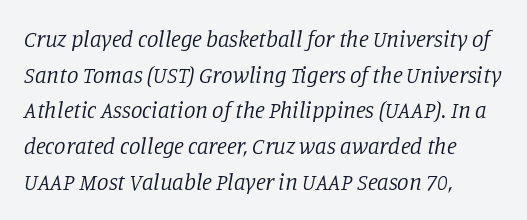
The image shows 23 px text type, italic (leaning right); set left-aligned, normal line spacing (1.55x), normal letter spacing, not underlined.
